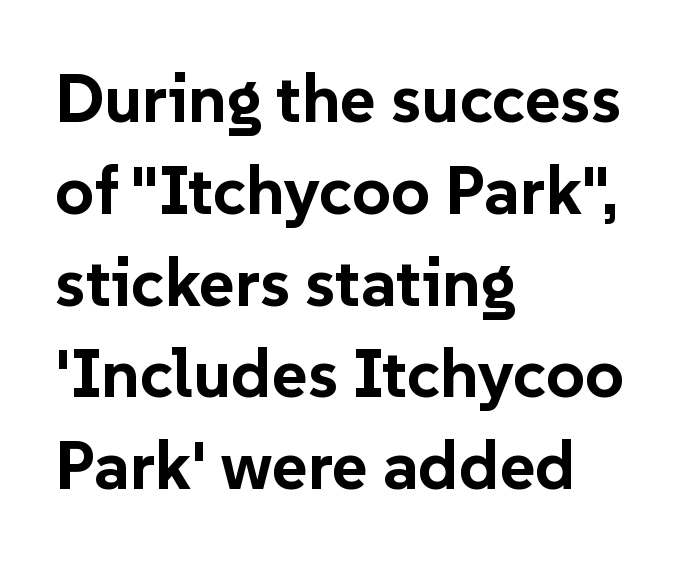
{"serif": "no", "italic": "no", "bold": "yes", "weight": "bold", "width": "normal", "stroke_contrast": "low", "x_height": "medium", "monospaced": "no", "underline": "no", "align": "left", "line_spacing": "normal", "line_spacing_ratio": 1.35, "letter_spacing": "normal", "letter_spacing_em": 0.0, "glyph_px": 68}
